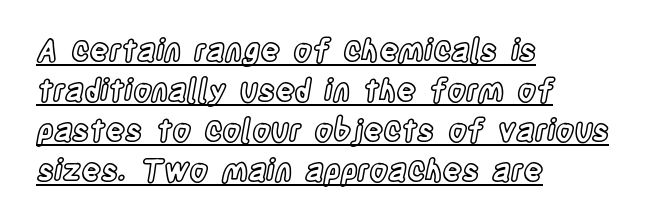
The image shows 30 px condensed type; set left-aligned, normal line spacing (1.33x), normal letter spacing, underlined; a large x-height.
